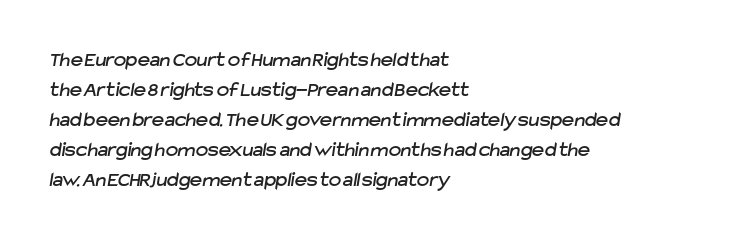
Q: Is the text underlined? A: No.
Q: How is the paragraph aligned? A: Left-aligned.
Q: Is the spacing between letters normal or unusually wide? A: Normal.
Q: Is the spacing between lines tight, normal or loose? A: Normal.
